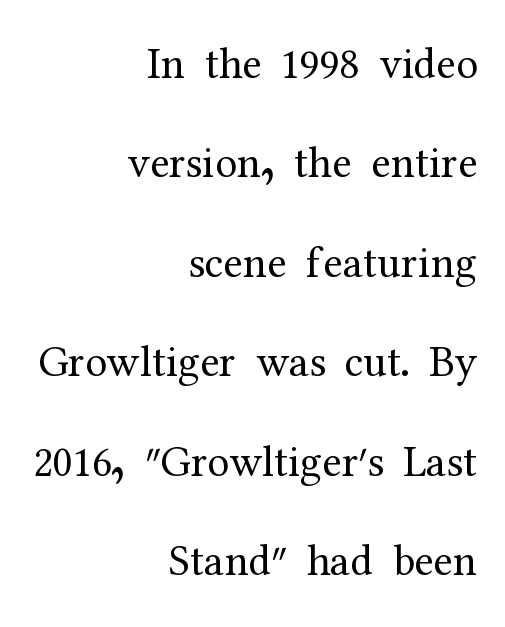
The image shows 44 px regular-weight serif type, upright; set right-aligned, loose line spacing (2.26x), normal letter spacing, not underlined; medium stroke contrast and a medium x-height.
